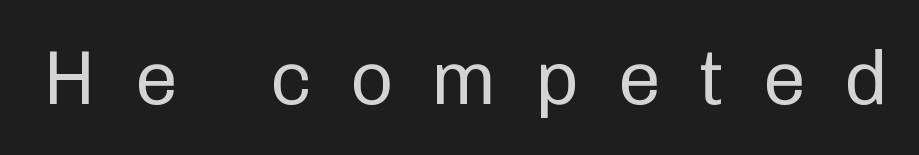
Is the type heavy? It reads as light-to-regular instead. This is the regular roman posture of the typeface. Spacing verdict: proportional, widths tailored to each character. Look at the tracking — it's clearly loosened, letters drifting apart. Font category for this specimen: sans-serif.
